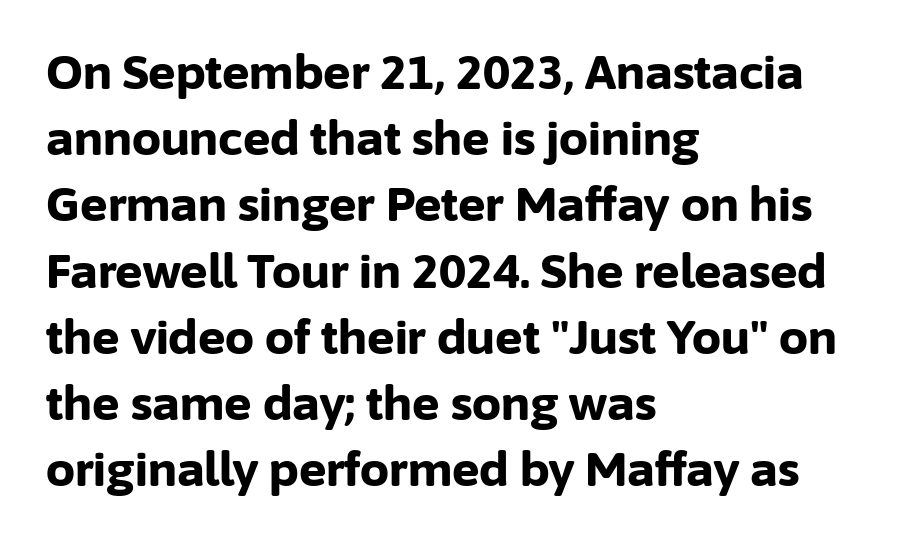
Q: Is the text bold? A: Yes.
Q: Is the text italic (slanted)? A: No, it is upright.
Q: Is the typeface a serif or a sans-serif typeface? A: Sans-serif.
Q: Is the text underlined? A: No.
Q: How is the paragraph aligned? A: Left-aligned.
Q: Is the spacing between letters normal or unusually wide? A: Normal.
Q: Is the spacing between lines tight, normal or loose? A: Normal.
Q: Width (condensed, normal, or wide)? A: Normal.
Q: Stroke contrast? A: Low.
Q: x-height? A: Medium.
Q: Monospaced? A: No.
